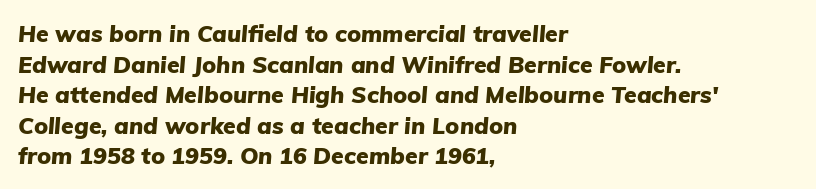
{"italic": "yes", "lean": "right", "slant_degrees": 5, "bold": "yes", "underline": "no", "align": "left", "line_spacing": "normal", "line_spacing_ratio": 1.33, "letter_spacing": "normal", "letter_spacing_em": 0.0, "glyph_px": 23}
